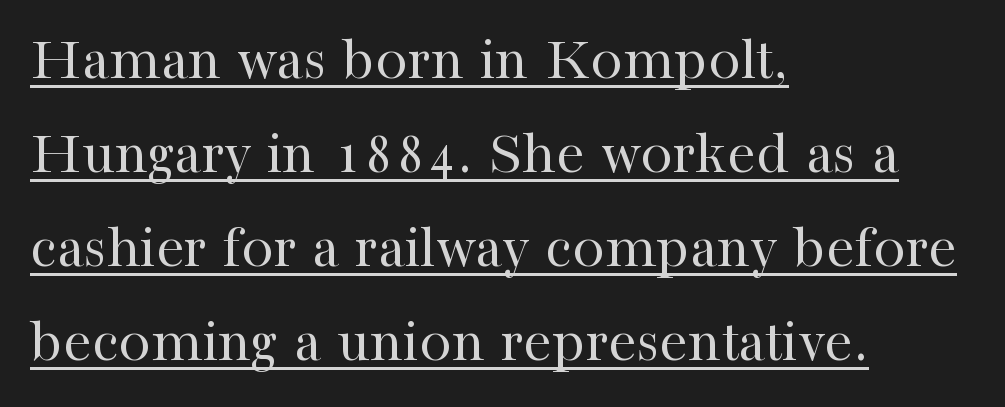
Q: Is the text bold? A: No.
Q: Is the text italic (slanted)? A: No, it is upright.
Q: Is the typeface a serif or a sans-serif typeface? A: Serif.
Q: Is the text underlined? A: Yes.
Q: How is the paragraph aligned? A: Left-aligned.
Q: Is the spacing between letters normal or unusually wide? A: Normal.
Q: Is the spacing between lines tight, normal or loose? A: Normal.
Q: Width (condensed, normal, or wide)? A: Normal.
Q: Stroke contrast? A: High.
Q: x-height? A: Medium.
Q: Monospaced? A: No.
